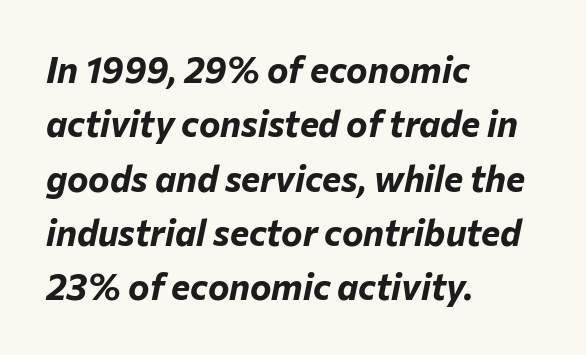
The image shows 36 px bold type, italic (leaning right); set left-aligned, normal line spacing (1.51x), normal letter spacing, not underlined; low stroke contrast and a medium x-height.
